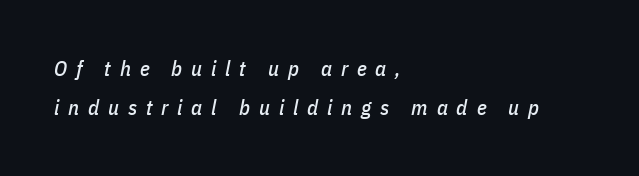
{"italic": "yes", "lean": "right", "slant_degrees": 11, "underline": "no", "align": "left", "line_spacing_ratio": 1.88, "letter_spacing": "wide", "letter_spacing_em": 0.42, "glyph_px": 21}
